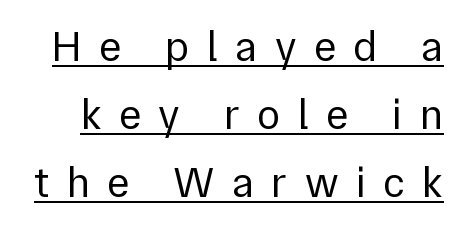
{"serif": "no", "italic": "no", "bold": "no", "weight": "regular", "width": "normal", "stroke_contrast": "low", "x_height": "medium", "monospaced": "no", "underline": "yes", "line_spacing": "normal", "line_spacing_ratio": 1.58, "letter_spacing": "wide", "letter_spacing_em": 0.4, "glyph_px": 43}
